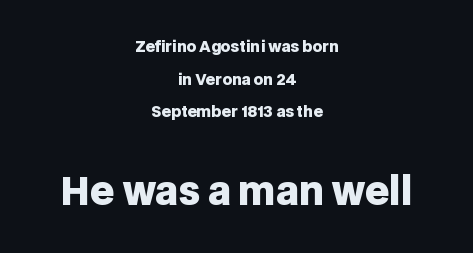
The image shows 38 px heavy sans-serif type, upright; set centered, loose line spacing (2.17x), normal letter spacing, not underlined; the second (bottom) block is 2.53x larger; low stroke contrast and a large x-height.
